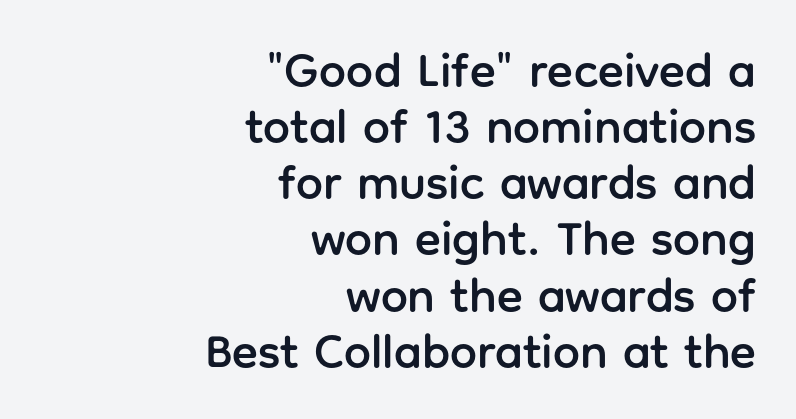
The image shows 48 px sans-serif type, upright; set right-aligned, line spacing 1.17x, normal letter spacing, not underlined; low stroke contrast and a medium x-height.
